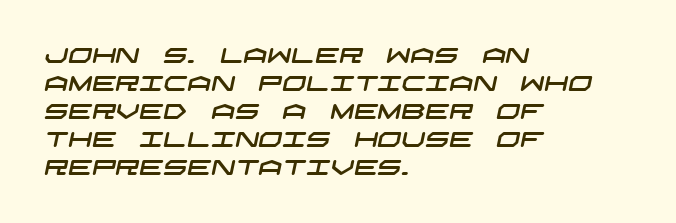
Q: Is the text underlined? A: No.
Q: How is the paragraph aligned? A: Left-aligned.
Q: Is the spacing between letters normal or unusually wide? A: Normal.
Q: Is the spacing between lines tight, normal or loose? A: Normal.
